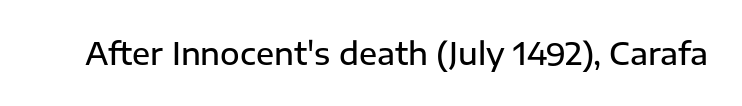
Strokes here are thickened, but only to semibold level. The words here are not underlined. The letters sit at their default tracking, neither squeezed nor spread. Note the varied advance widths — an 'i' is clearly narrower than an 'm'.
